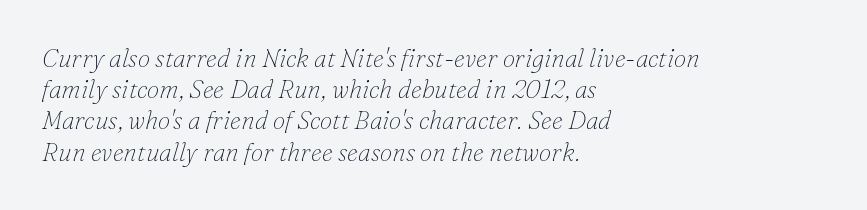
{"italic": "yes", "lean": "right", "slant_degrees": 16, "bold": "no", "underline": "no", "align": "left", "line_spacing": "normal", "line_spacing_ratio": 1.25, "letter_spacing": "normal", "letter_spacing_em": 0.0, "glyph_px": 25}
